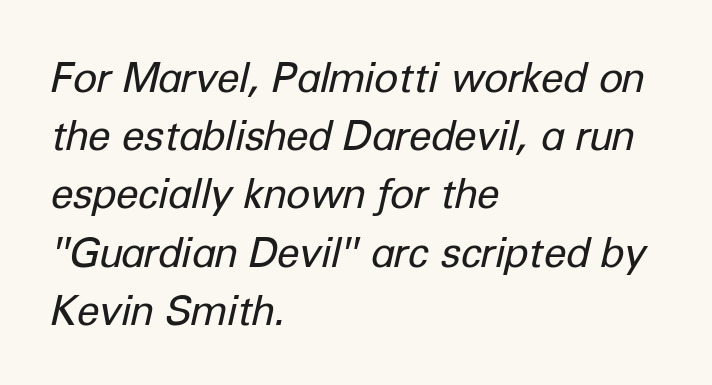
Q: Is the text bold? A: No.
Q: Is the text italic (slanted)? A: Yes, it leans right by about 12 degrees.
Q: Is the text underlined? A: No.
Q: How is the paragraph aligned? A: Left-aligned.
Q: Is the spacing between letters normal or unusually wide? A: Normal.
Q: Is the spacing between lines tight, normal or loose? A: Normal.
Q: Width (condensed, normal, or wide)? A: Normal.
Q: Stroke contrast? A: Low.
Q: x-height? A: Medium.
Q: Monospaced? A: No.
